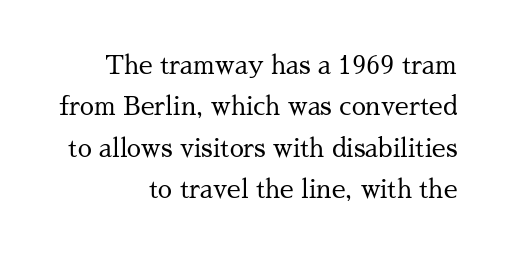
{"italic": "no", "bold": "no", "underline": "no", "align": "right", "line_spacing": "normal", "line_spacing_ratio": 1.66, "letter_spacing": "normal", "letter_spacing_em": 0.0, "glyph_px": 25}
